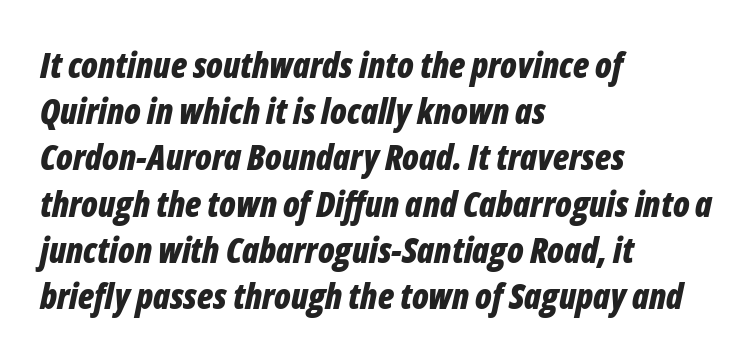
You'd pick this weight for a headline — it's a proper bold. Letter spacing: default. Check under the words: just untouched page. The block of text has a typical density, with ordinary space between rows. Does the lettering tilt? It does — this is italic. In CSS terms this would be text-align: left.
